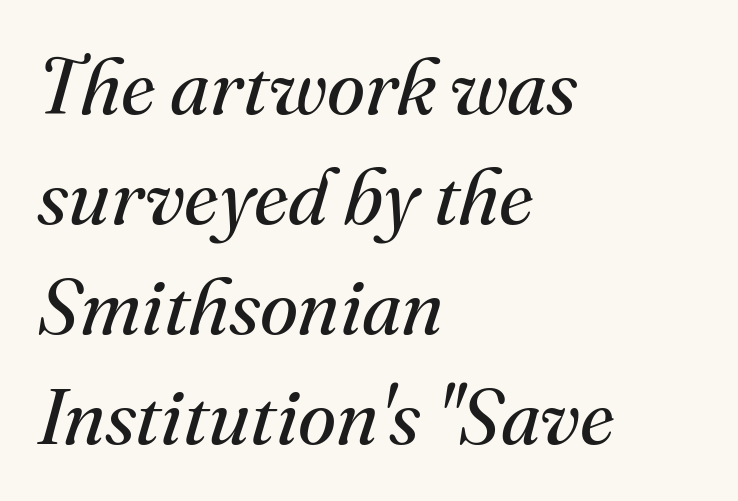
Q: Is the text bold? A: No.
Q: Is the text italic (slanted)? A: Yes, it leans right by about 16 degrees.
Q: Is the typeface a serif or a sans-serif typeface? A: Serif.
Q: Is the text underlined? A: No.
Q: How is the paragraph aligned? A: Left-aligned.
Q: Is the spacing between letters normal or unusually wide? A: Normal.
Q: Is the spacing between lines tight, normal or loose? A: Normal.
Q: Width (condensed, normal, or wide)? A: Normal.
Q: Stroke contrast? A: Medium.
Q: x-height? A: Small.
Q: Monospaced? A: No.
